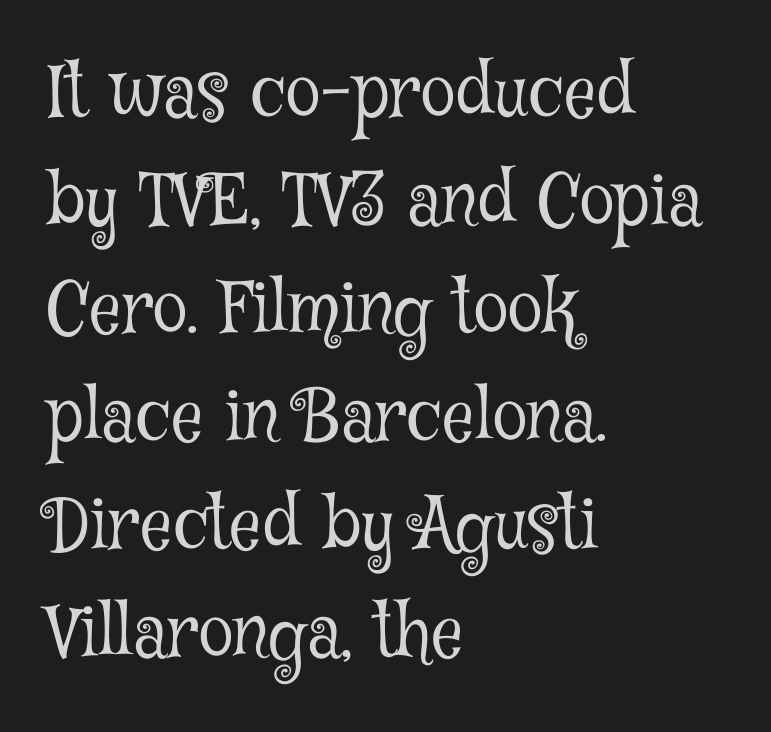
{"serif": "yes", "italic": "no", "bold": "no", "weight": "light", "width": "condensed", "stroke_contrast": "low", "x_height": "medium", "monospaced": "no", "underline": "no", "align": "left", "line_spacing": "normal", "line_spacing_ratio": 1.52, "letter_spacing": "normal", "letter_spacing_em": 0.0, "glyph_px": 71}
